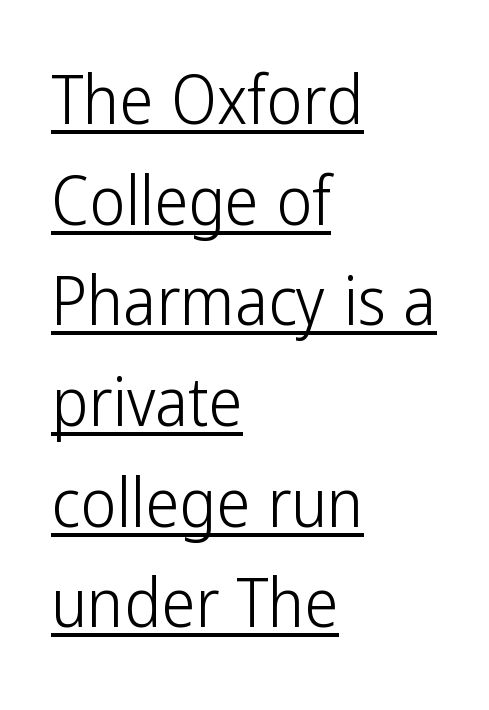
Between one letter and the next there's only the usual sliver of space. This is the regular roman posture of the typeface. The weight tops out at a normal text grade. Each letter keeps its own natural width here, so spacing adapts to shape.
